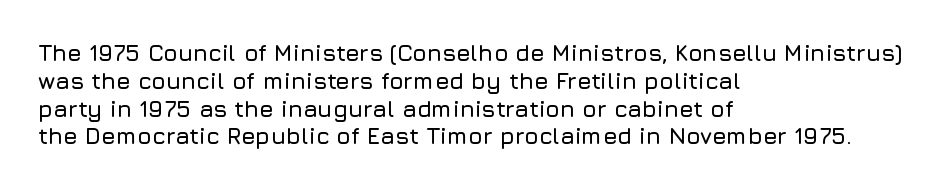
Here the glyphs are tracked normally, forming tight word shapes. The specimen omits any rule beneath the text block's lines. Vertical strokes here are truly vertical. The lines in this sample share a left origin and differ only in where they stop.
